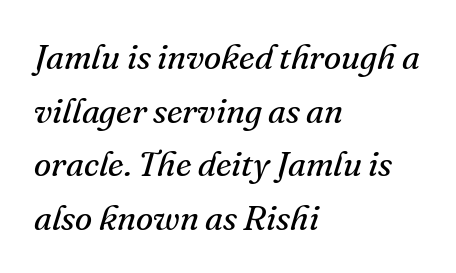
Line beginnings align vertically; line endings do not. Short note: letters normally spaced. This is not heavy type; no bold has been used. The leading is moderate, giving the passage an even texture. Proportional: the letters do not fall into vertical columns.
